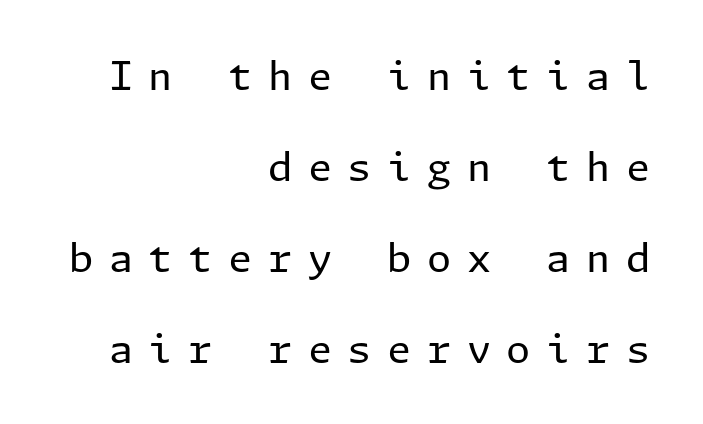
Widely set lines give the paragraph a tall, airy silhouette. You can tell it's not italic because the verticals are truly vertical. The font sits on the lighter half of the weight spectrum, regular included. What kind of face is this? One without serifs — a sans.
